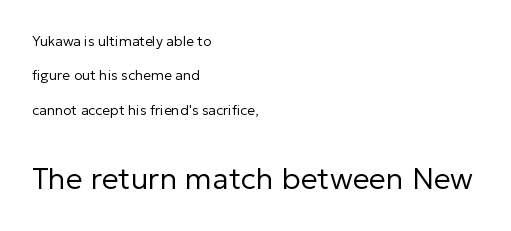
The composition opens small and finishes big. This sample trades compactness for vertical openness between lines. What kind of face is this? One without serifs — a sans. In terms of letterspacing, this is plain default setting. You could not count columns in this text — the font is proportionally spaced. The typesetter chose a ragged-right arrangement here.
